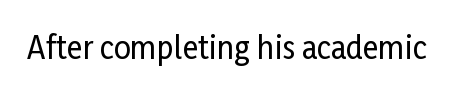
Q: Is the text italic (slanted)? A: No, it is upright.
Q: Is the typeface a serif or a sans-serif typeface? A: Sans-serif.
Q: Is the text underlined? A: No.
Q: Is the spacing between letters normal or unusually wide? A: Normal.
Q: Width (condensed, normal, or wide)? A: Condensed.
Q: Stroke contrast? A: Low.
Q: x-height? A: Medium.
Q: Monospaced? A: No.
